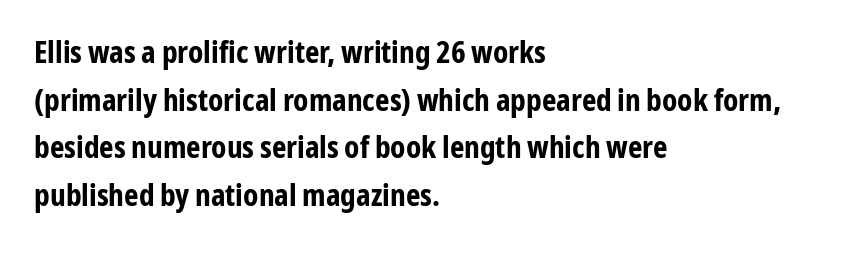
{"serif": "no", "italic": "no", "bold": "yes", "weight": "bold", "width": "condensed", "stroke_contrast": "low", "x_height": "medium", "monospaced": "no", "underline": "no", "align": "left", "line_spacing": "normal", "line_spacing_ratio": 1.54, "letter_spacing": "normal", "letter_spacing_em": 0.0, "glyph_px": 31}
